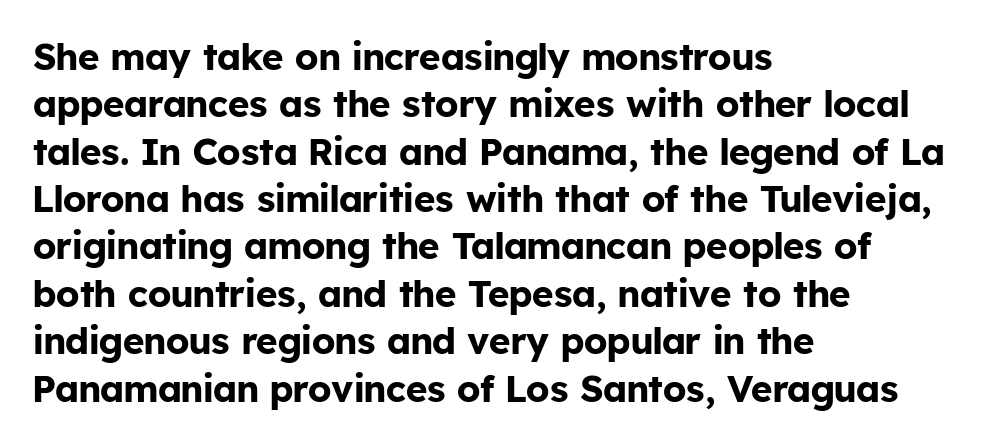
Here the glyphs are tracked normally, forming tight word shapes. The text was rendered using a sans face with plain stroke endings. Weight check: bold — yes, fully. Vertically, the passage feels balanced, rows spaced as you'd expect. Beneath every word, the page is bare.
